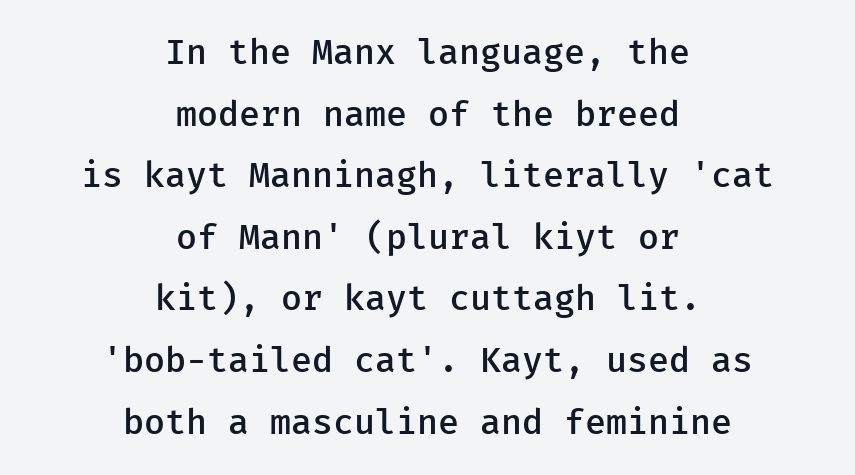
{"serif": "no", "italic": "no", "bold": "semi", "weight": "semibold", "width": "normal", "stroke_contrast": "low", "x_height": "medium", "underline": "no", "align": "center", "line_spacing_ratio": 1.76, "letter_spacing": "normal", "letter_spacing_em": 0.0, "glyph_px": 35}
